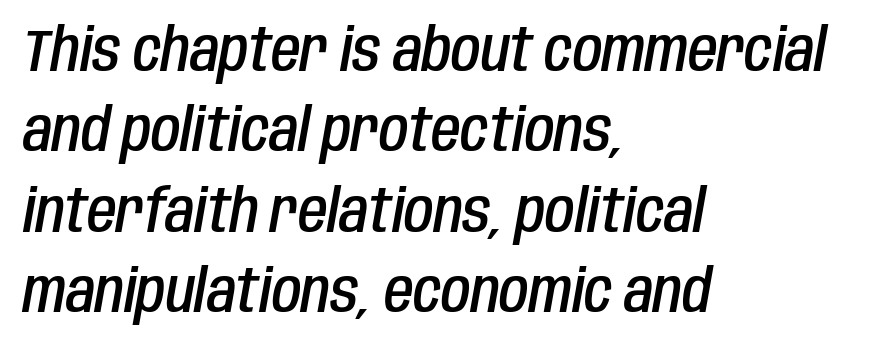
Q: Is the text bold? A: Semi-bold.
Q: Is the text italic (slanted)? A: Yes, it leans right by about 10 degrees.
Q: Is the text underlined? A: No.
Q: How is the paragraph aligned? A: Left-aligned.
Q: Is the spacing between letters normal or unusually wide? A: Normal.
Q: Is the spacing between lines tight, normal or loose? A: Normal.
Q: Width (condensed, normal, or wide)? A: Condensed.
Q: Stroke contrast? A: Low.
Q: x-height? A: Large.
Q: Monospaced? A: No.
